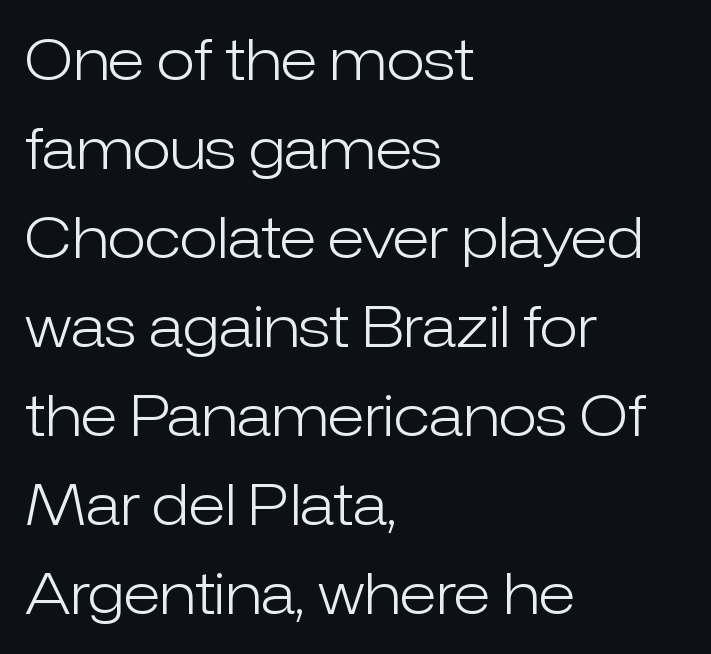
The image shows 56 px light sans-serif type, upright; set left-aligned, normal line spacing (1.59x), normal letter spacing, not underlined; low stroke contrast and a medium x-height.
